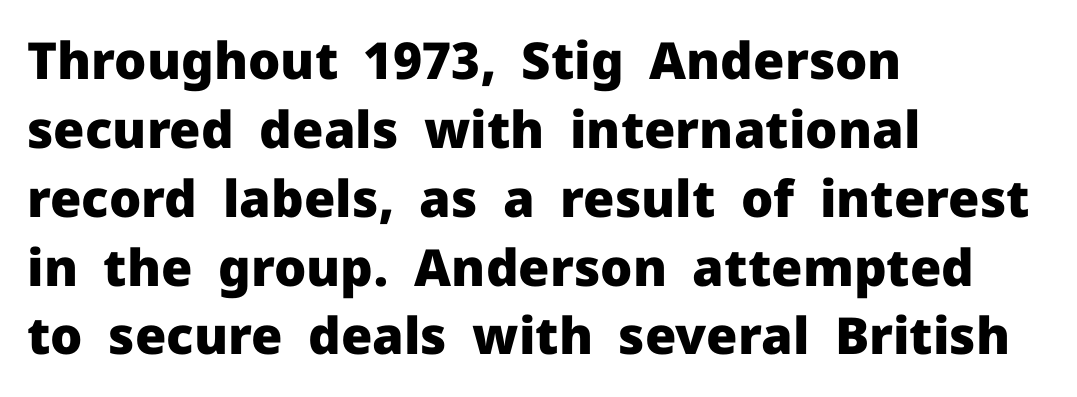
{"serif": "no", "italic": "no", "bold": "yes", "weight": "heavy", "width": "normal", "stroke_contrast": "low", "x_height": "medium", "monospaced": "no", "underline": "no", "align": "left", "line_spacing": "normal", "line_spacing_ratio": 1.35, "letter_spacing": "normal", "letter_spacing_em": 0.0, "glyph_px": 51}
